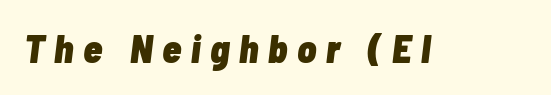
Q: Is the text bold? A: Yes.
Q: Is the text italic (slanted)? A: Yes, it leans right by about 7 degrees.
Q: Is the text underlined? A: No.
Q: Is the spacing between letters normal or unusually wide? A: Unusually wide.
Q: Width (condensed, normal, or wide)? A: Condensed.
Q: Stroke contrast? A: Low.
Q: x-height? A: Medium.
Q: Monospaced? A: No.
